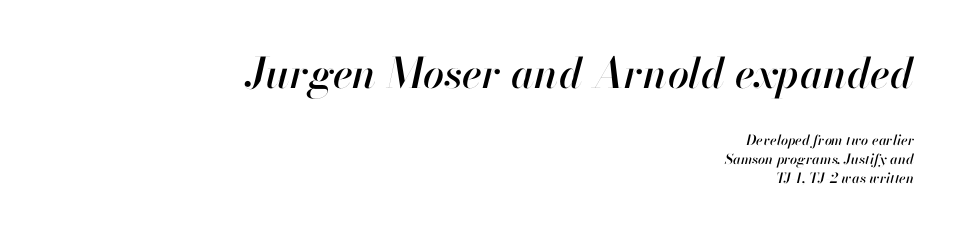
{"italic": "yes", "lean": "right", "slant_degrees": 13, "width": "normal", "stroke_contrast": "high", "x_height": "small", "monospaced": "no", "underline": "no", "align": "right", "line_spacing": "normal", "line_spacing_ratio": 1.33, "letter_spacing": "normal", "letter_spacing_em": 0.0, "larger_block": "first", "size_ratio": 3.0, "glyph_px": 42}
